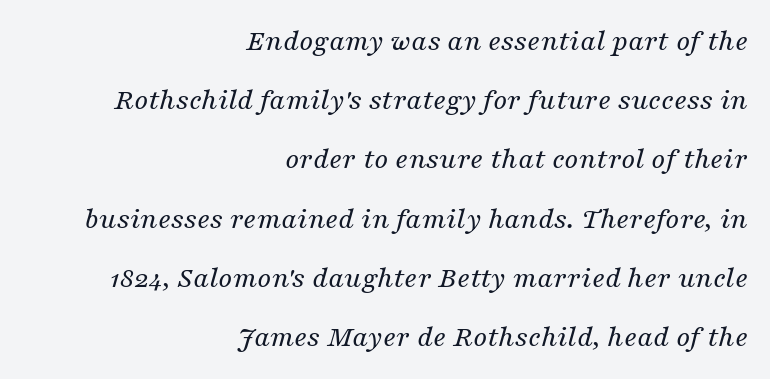
{"serif": "yes", "italic": "yes", "lean": "right", "slant_degrees": 16, "bold": "no", "weight": "regular", "width": "normal", "stroke_contrast": "medium", "x_height": "medium", "monospaced": "no", "underline": "no", "align": "right", "line_spacing": "loose", "line_spacing_ratio": 1.91, "letter_spacing": "normal", "letter_spacing_em": 0.0, "glyph_px": 31}
